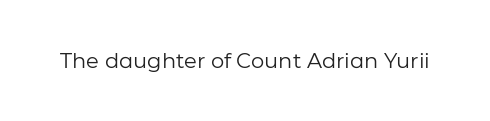
The image shows 21 px text type, upright; set normal letter spacing, not underlined.
